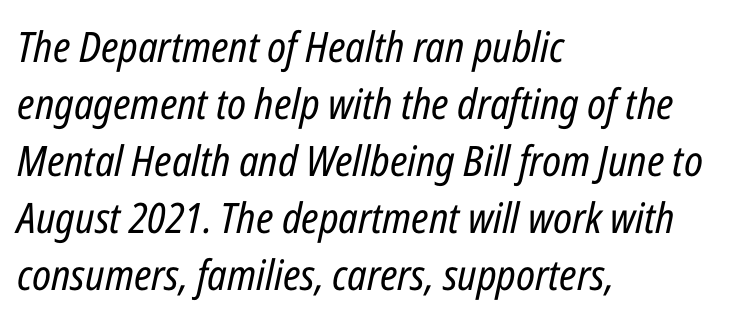
This sample is left-justified, so line endings fall wherever the words run out. The rows are spaced the way most documents space them. The baseline area is clear. This is not heavy type; no bold has been used.
